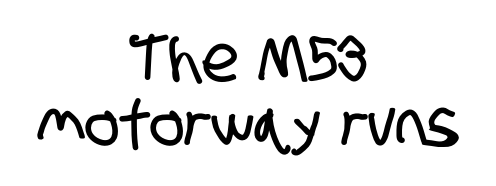
Has an underline been added? It has not. The passage shown is typed in a proportional face where columns would drift. Are there feet on the stems? There aren't — it's a sans. How are the letters spaced? Ordinarily, with no added tracking. Cramped leading.
